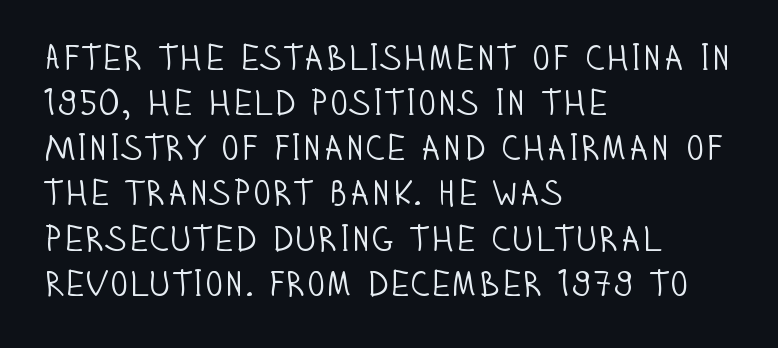
{"serif": "no", "italic": "no", "bold": "no", "weight": "light", "width": "condensed", "stroke_contrast": "low", "x_height": "large", "monospaced": "no", "underline": "no", "align": "left", "line_spacing": "normal", "line_spacing_ratio": 1.29, "letter_spacing": "normal", "letter_spacing_em": 0.0, "glyph_px": 35}
